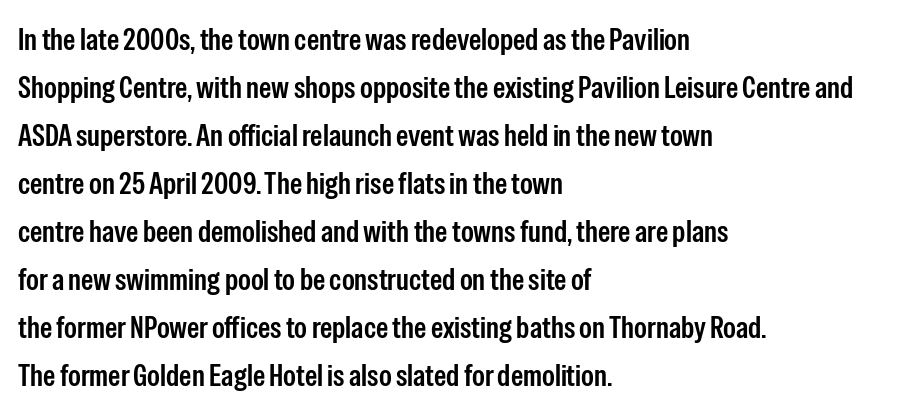
The image shows 31 px condensed sans-serif type, upright; set left-aligned, normal line spacing (1.55x), normal letter spacing, not underlined; low stroke contrast and a medium x-height.
